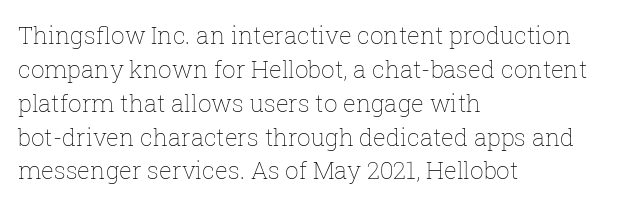
Decoration check: the copy has no underline. Teacher's note: observe the even left margin — that is flush-left alignment. Interline gaps are of average width in this sample. No chunkiness to these letters — they're not bold. These lines were composed using upright roman letters.
